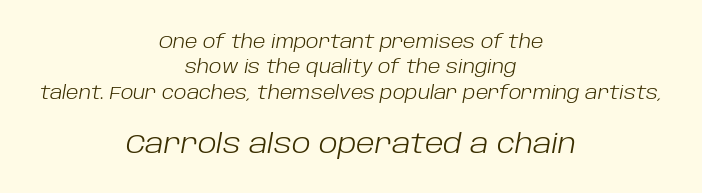
Is the type heavy? It reads as light-to-regular instead. The specimen omits any rule beneath the text block's lines. The lines are quadded center. Small over large — that's the arrangement of the two blocks here.
